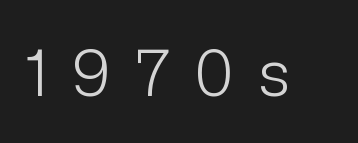
{"serif": "no", "italic": "no", "bold": "no", "weight": "light", "width": "normal", "stroke_contrast": "low", "x_height": "medium", "monospaced": "no", "underline": "no", "letter_spacing": "wide", "letter_spacing_em": 0.38, "glyph_px": 64}
